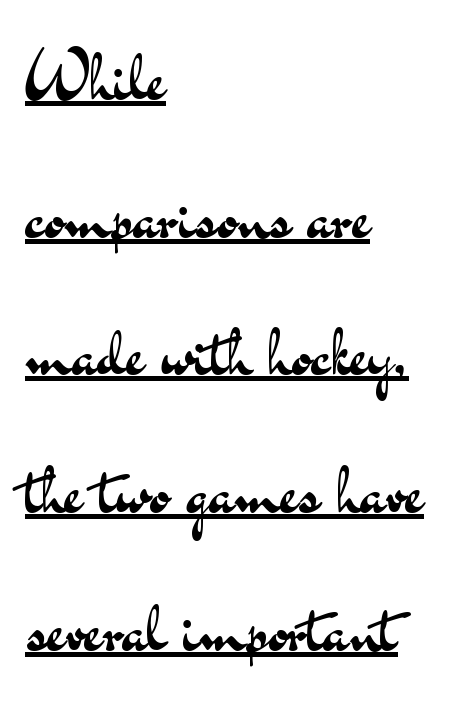
Q: Is the text bold? A: No.
Q: Is the text italic (slanted)? A: Yes.
Q: Is the typeface a serif or a sans-serif typeface? A: Sans-serif.
Q: Is the text underlined? A: Yes.
Q: How is the paragraph aligned? A: Left-aligned.
Q: Is the spacing between letters normal or unusually wide? A: Normal.
Q: Is the spacing between lines tight, normal or loose? A: Loose.
Q: Width (condensed, normal, or wide)? A: Wide.
Q: Stroke contrast? A: Medium.
Q: x-height? A: Small.
Q: Monospaced? A: No.
